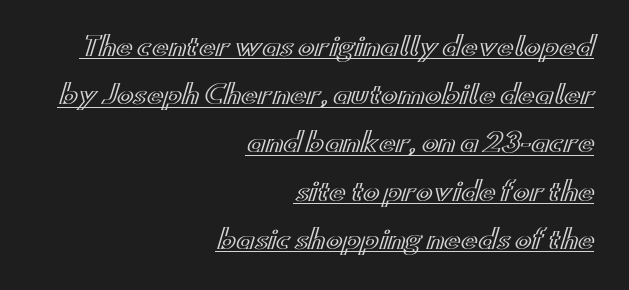
Is there much room between lines? Yes — plenty of vertical air separates them. Leftover space on each line is placed entirely before the opening word. This is underlined copy, the kind a proofreader might mark for attention. No extra tracking has been applied to these lines.
